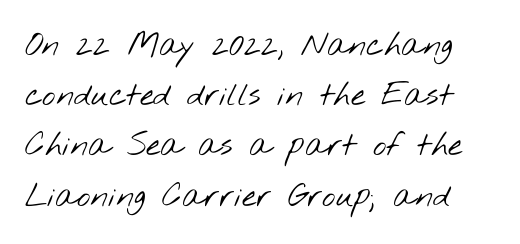
{"serif": "no", "bold": "no", "weight": "light", "width": "wide", "stroke_contrast": "low", "x_height": "small", "monospaced": "no", "underline": "no", "line_spacing": "normal", "line_spacing_ratio": 1.57, "letter_spacing": "normal", "letter_spacing_em": 0.0, "glyph_px": 32}
